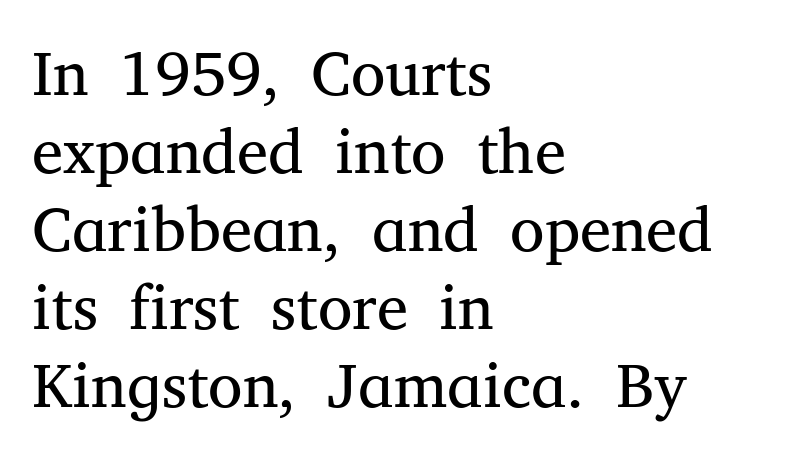
Q: Is the text bold? A: No.
Q: Is the text italic (slanted)? A: No, it is upright.
Q: Is the typeface a serif or a sans-serif typeface? A: Serif.
Q: Is the text underlined? A: No.
Q: How is the paragraph aligned? A: Left-aligned.
Q: Is the spacing between letters normal or unusually wide? A: Normal.
Q: Width (condensed, normal, or wide)? A: Normal.
Q: Stroke contrast? A: Medium.
Q: x-height? A: Medium.
Q: Monospaced? A: No.
